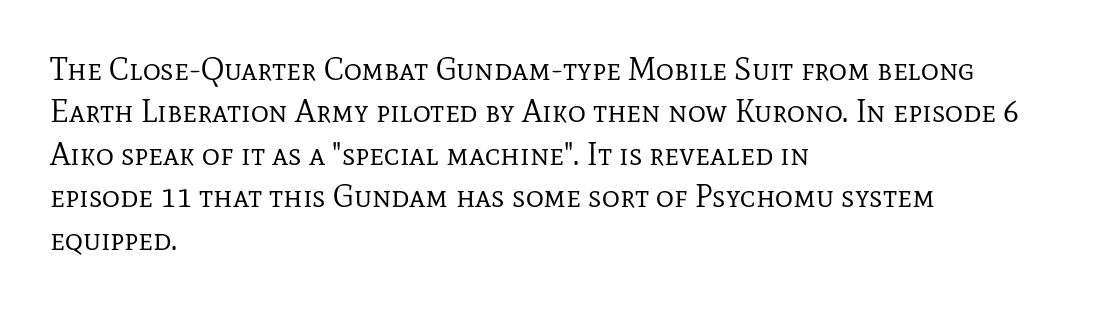
Q: Is the text bold? A: No.
Q: Is the text italic (slanted)? A: No, it is upright.
Q: Is the typeface a serif or a sans-serif typeface? A: Serif.
Q: Is the text underlined? A: No.
Q: How is the paragraph aligned? A: Left-aligned.
Q: Is the spacing between letters normal or unusually wide? A: Normal.
Q: Is the spacing between lines tight, normal or loose? A: Normal.
Q: Width (condensed, normal, or wide)? A: Normal.
Q: Stroke contrast? A: Low.
Q: x-height? A: Medium.
Q: Monospaced? A: No.
